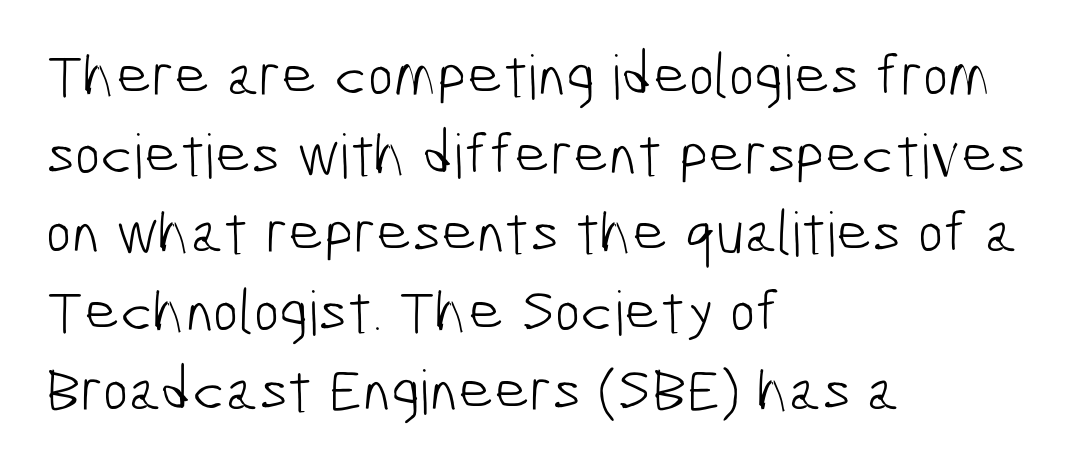
Q: Is the text bold? A: No.
Q: Is the typeface a serif or a sans-serif typeface? A: Sans-serif.
Q: Is the text underlined? A: No.
Q: How is the paragraph aligned? A: Left-aligned.
Q: Is the spacing between letters normal or unusually wide? A: Normal.
Q: Is the spacing between lines tight, normal or loose? A: Normal.
Q: Width (condensed, normal, or wide)? A: Condensed.
Q: Stroke contrast? A: Low.
Q: x-height? A: Medium.
Q: Monospaced? A: No.
